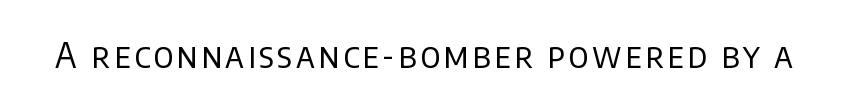
The image shows 34 px regular-weight sans-serif type, upright; set not underlined; low stroke contrast and a large x-height.
